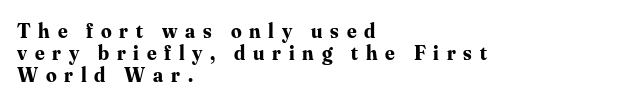
The image shows 21 px bold type, upright; set left-aligned, tight line spacing (1.04x), unusually wide letter spacing (+0.37 em), not underlined.
